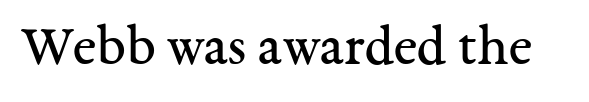
Think standard paragraph weight, or any step lighter than that. Each row of text sits above clean, open space. Nothing unusual about the tracking: characters are spaced as the font intends. If you drew a line through each stem, it would be perfectly vertical. Character widths vary here, with narrow letters taking less room than wide ones.
